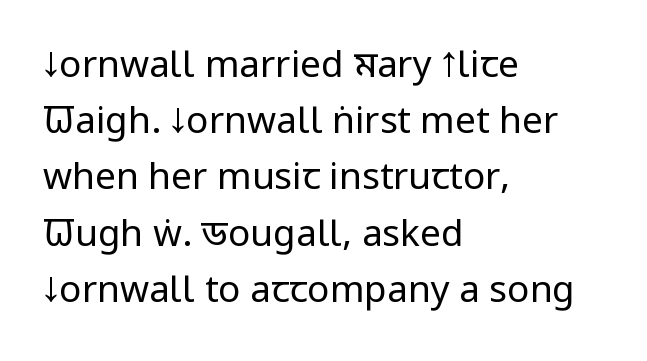
Horizontal bands of white between lines are of average thickness. Observe the ordinary spacing: letters are neighbours, not strangers. Here the designer chose a conventional face with non-uniform glyph widths. The weight tops out at a normal text grade. Visually the block forms a straight wall on the left and a jagged coastline on the right.
